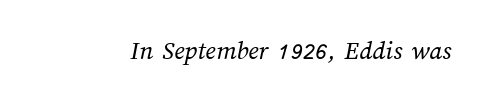
The line texture is even and compact thanks to regular tracking. Glance below the letters and you will spot only blank space. Heft: none added — not bold.
